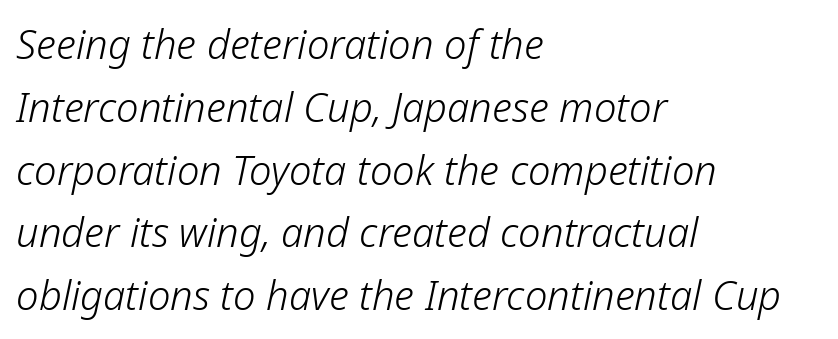
Check the space under the baseline: it is left empty. How would I describe the line gaps? Plain and ordinary. Counters stay open thanks to moderate or lighter strokes. Do the characters align in a grid? No, the font is proportional. This sample uses an oblique cut, with every glyph tilted off the vertical. These lines are set flush left with a ragged right edge.
